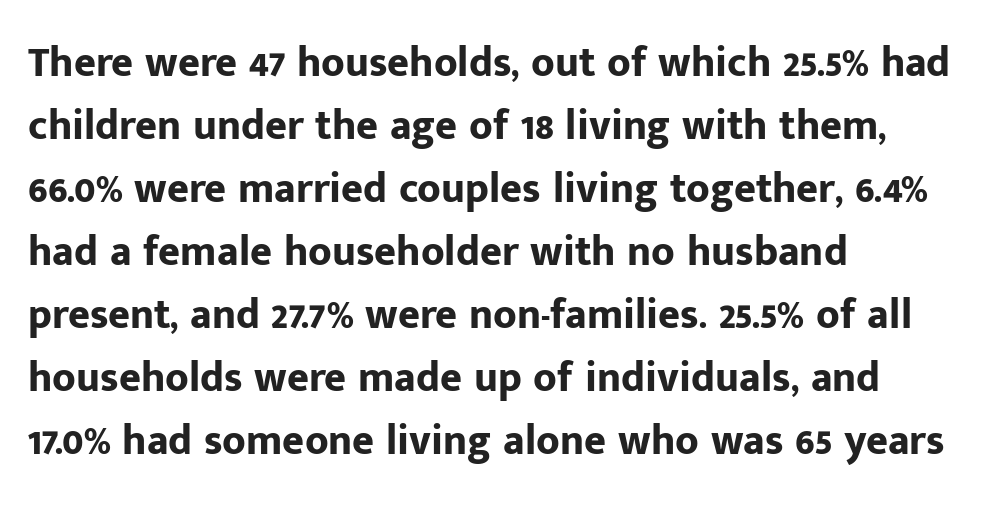
{"serif": "no", "italic": "no", "bold": "yes", "weight": "bold", "width": "normal", "stroke_contrast": "low", "x_height": "medium", "monospaced": "no", "underline": "no", "align": "left", "line_spacing": "normal", "line_spacing_ratio": 1.5, "letter_spacing": "normal", "letter_spacing_em": 0.0, "glyph_px": 42}
